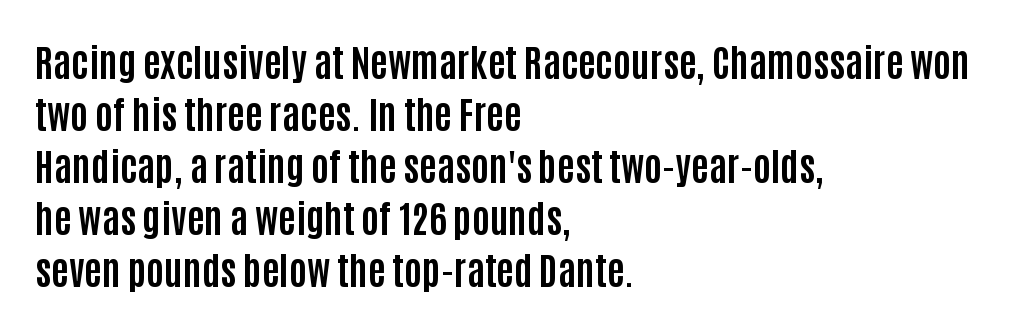
The rendering uses natural spacing where letterforms have individual widths. Emphasis by weight is at full strength: bold. The compositor pushed each line to the left boundary. No feet cap the strokes, marking this as sans-serif type. Does extra space separate the letters? No, they use regular spacing.
